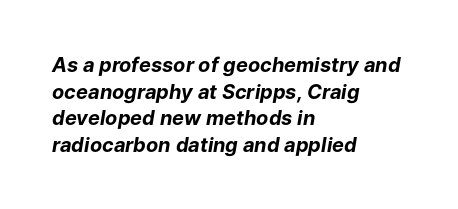
{"italic": "yes", "lean": "right", "slant_degrees": 9, "bold": "yes", "underline": "no", "align": "left", "line_spacing": "normal", "line_spacing_ratio": 1.33, "letter_spacing": "normal", "letter_spacing_em": 0.0, "glyph_px": 20}
